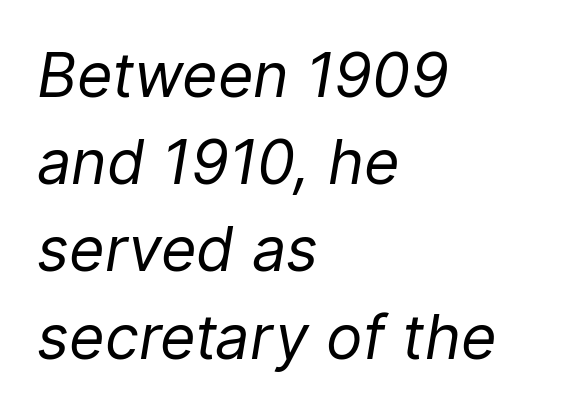
The image shows 61 px regular-weight type, italic (leaning right); set left-aligned, normal line spacing (1.43x), normal letter spacing, not underlined; low stroke contrast and a medium x-height.
